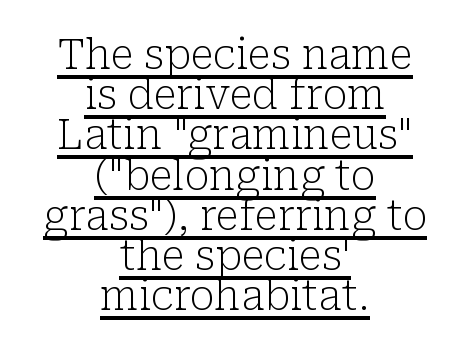
Q: Is the text bold? A: No.
Q: Is the text italic (slanted)? A: No, it is upright.
Q: Is the typeface a serif or a sans-serif typeface? A: Serif.
Q: Is the text underlined? A: Yes.
Q: How is the paragraph aligned? A: Centered.
Q: Is the spacing between letters normal or unusually wide? A: Normal.
Q: Is the spacing between lines tight, normal or loose? A: Tight.
Q: Width (condensed, normal, or wide)? A: Normal.
Q: Stroke contrast? A: Low.
Q: x-height? A: Medium.
Q: Monospaced? A: No.
